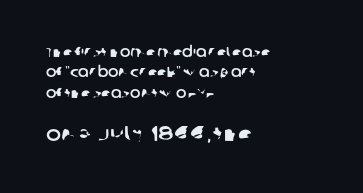
Vertically, the passage feels balanced, rows spaced as you'd expect. Leftover space on each line is placed entirely after the last word. Two sizes are in play, and the larger belongs to the second block. The passage shown is not underscored anywhere.
